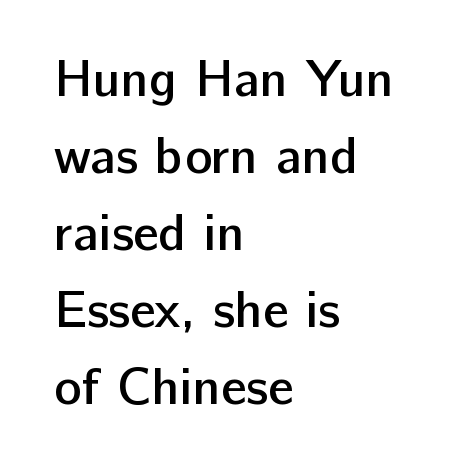
Q: Is the text bold? A: Semi-bold.
Q: Is the text italic (slanted)? A: No, it is upright.
Q: Is the typeface a serif or a sans-serif typeface? A: Sans-serif.
Q: Is the text underlined? A: No.
Q: How is the paragraph aligned? A: Left-aligned.
Q: Is the spacing between letters normal or unusually wide? A: Normal.
Q: Is the spacing between lines tight, normal or loose? A: Normal.
Q: Width (condensed, normal, or wide)? A: Normal.
Q: Stroke contrast? A: Low.
Q: x-height? A: Medium.
Q: Monospaced? A: No.
